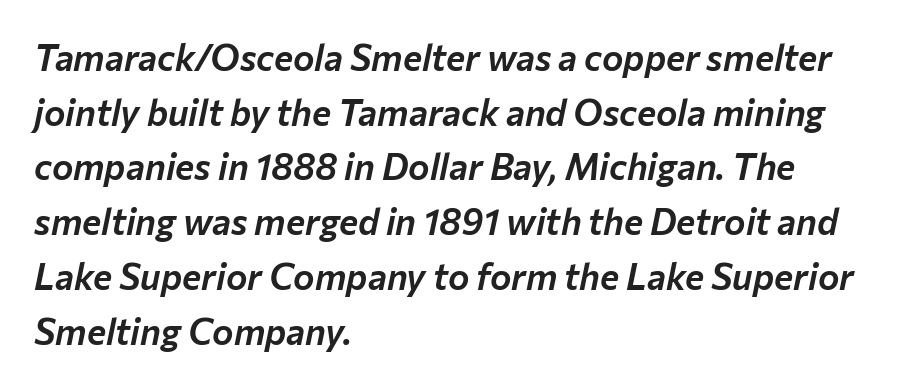
Each row of text sits above clean, open space. The block of text has a typical density, with ordinary space between rows. The rendering uses natural spacing where letterforms have individual widths. Characters follow at the spacing the type designer built in. When letters slant like this, we call the style italic. Reading down the block, your eye returns to a fixed left position each line.
